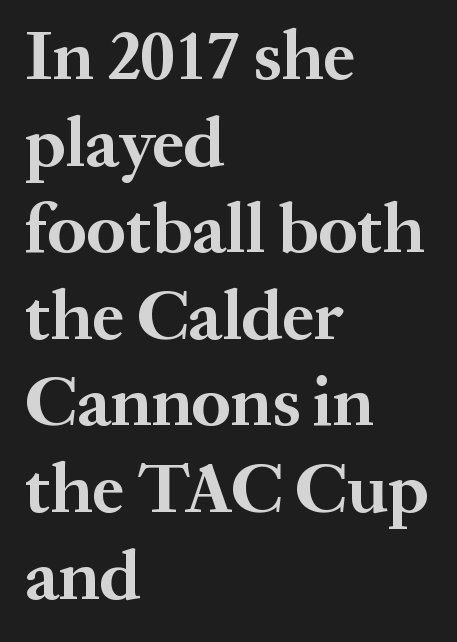
{"serif": "yes", "italic": "no", "bold": "yes", "weight": "bold", "width": "normal", "stroke_contrast": "medium", "x_height": "medium", "monospaced": "no", "underline": "no", "align": "left", "line_spacing_ratio": 1.22, "letter_spacing": "normal", "letter_spacing_em": 0.0, "glyph_px": 71}
